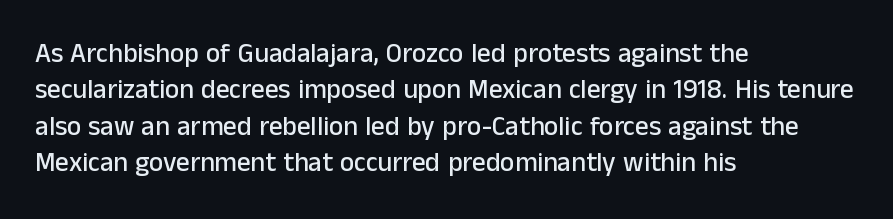
Tracking value appears to be zero — textbook default spacing. The type sits square on the baseline with zero lean. A clean baseline with only descenders dipping below it. Is the block centered? No — it sits flush against the left margin. Notice how descenders clear the ascenders below comfortably — that's standard leading.
